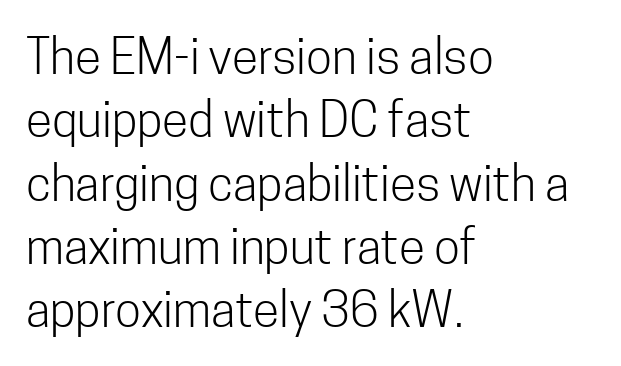
Is the letter spacing exaggerated? No — it looks like the ordinary default. Note the varied advance widths — an 'i' is clearly narrower than an 'm'. The rendering anchors every line to the left-hand side. This rendering features lettering with no underline. This sample uses a sans-serif face. Is this a heavy cut? Hardly; it is regular or lighter.
